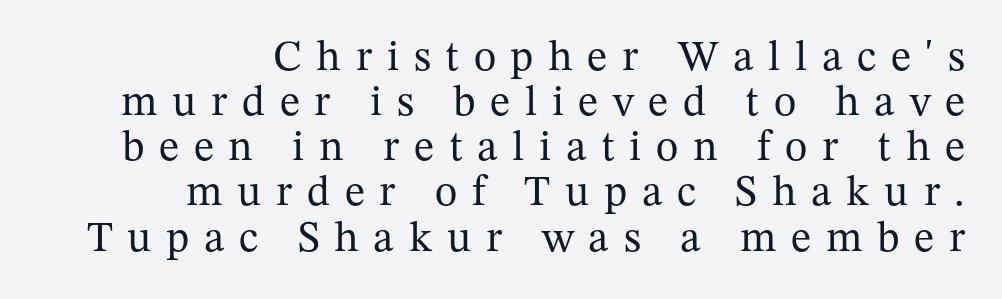
The image shows 43 px regular-weight serif type, upright; set right-aligned, tight line spacing (1.05x), unusually wide letter spacing (+0.34 em), not underlined; medium stroke contrast and a medium x-height.
